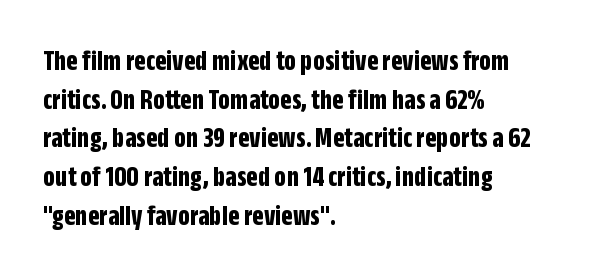
How heavy is the stroke? Heavy — this is a bold. Notice how the stems are strictly vertical — no italics here. Quick note: underline off. Line spacing here is normal.
